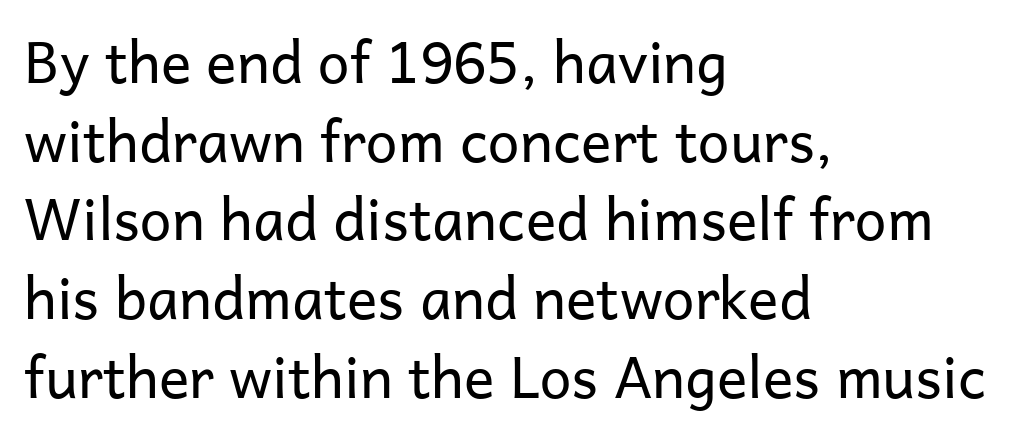
Horizontal bands of white between lines are of average thickness. This rendering leaves character spacing at its baseline value. The paragraph has a hard left edge and a soft right edge. If you drew a line through each stem, it would be perfectly vertical.
